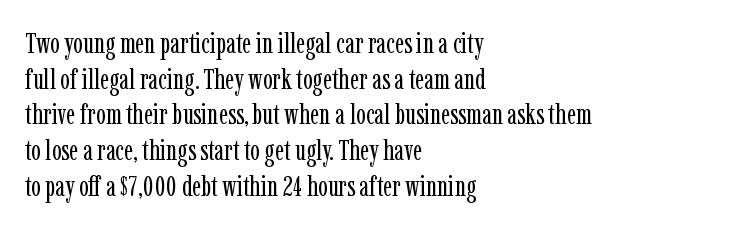
{"serif": "yes", "italic": "no", "bold": "no", "weight": "regular", "width": "condensed", "stroke_contrast": "low", "x_height": "medium", "monospaced": "no", "underline": "no", "align": "left", "line_spacing_ratio": 1.23, "letter_spacing": "normal", "letter_spacing_em": 0.0, "glyph_px": 29}
